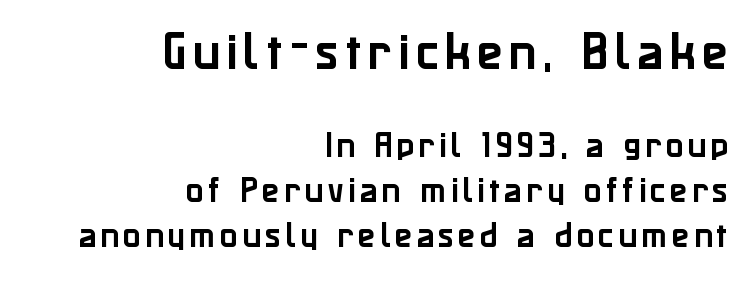
The lettering holds an erect, upright posture throughout. These lines are composed in type without serifs. The passage shown stacks its lines at a standard gap. This rendering uses right alignment, leaving the left contour irregular. If you squint, the top block still reads clearly — it's the larger of the two. Here the designer chose a conventional face with non-uniform glyph widths.
